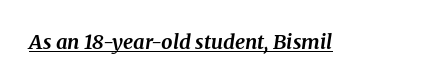
Q: Is the text bold? A: Yes.
Q: Is the text italic (slanted)? A: Yes, it leans right by about 8 degrees.
Q: Is the text underlined? A: Yes.
Q: Is the spacing between letters normal or unusually wide? A: Normal.
